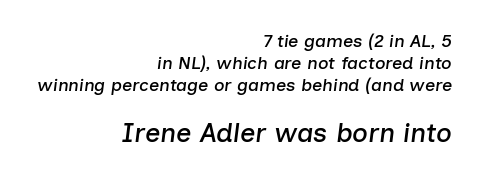
The image shows 27 px text type, italic (leaning right); set right-aligned, line spacing 1.22x, normal letter spacing, not underlined; the second (bottom) block is 1.5x larger.
